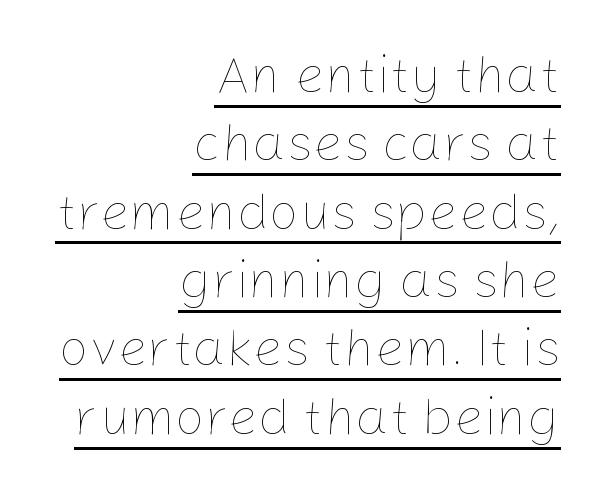
This is underlined copy, the kind a proofreader might mark for attention. No extra tracking has been applied to these lines. Leading: standard. Looks like regular typesetting: each glyph gets only the width it needs. The font is comparable to plain body text, perhaps lighter. Is there any slant? The stems are plumb.
